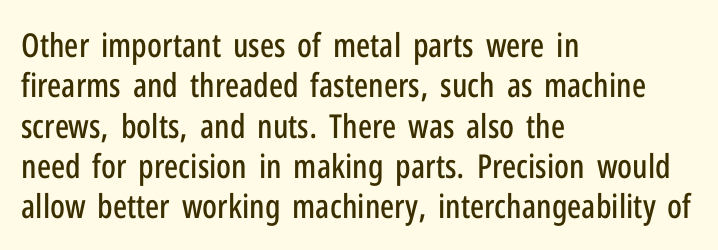
Compared with typical body copy, the letter spacing here is the same. A typesetter would label this face a sans. A roman cut, with each character standing at attention. Each letter keeps its own natural width here, so spacing adapts to shape. Clear beneath every line of the passage.
